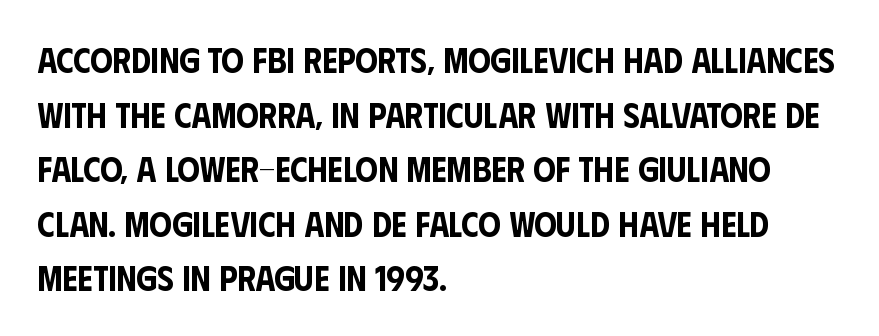
The image shows 35 px condensed sans-serif type, upright; set left-aligned, normal line spacing (1.56x), normal letter spacing, not underlined; low stroke contrast and a large x-height.
